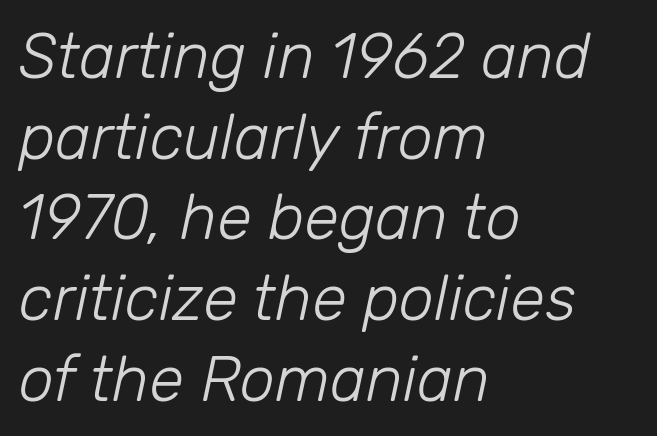
Q: Is the text bold? A: No.
Q: Is the text italic (slanted)? A: Yes, it leans right by about 12 degrees.
Q: Is the text underlined? A: No.
Q: How is the paragraph aligned? A: Left-aligned.
Q: Is the spacing between letters normal or unusually wide? A: Normal.
Q: Is the spacing between lines tight, normal or loose? A: Normal.
Q: Width (condensed, normal, or wide)? A: Normal.
Q: Stroke contrast? A: Low.
Q: x-height? A: Medium.
Q: Monospaced? A: No.
